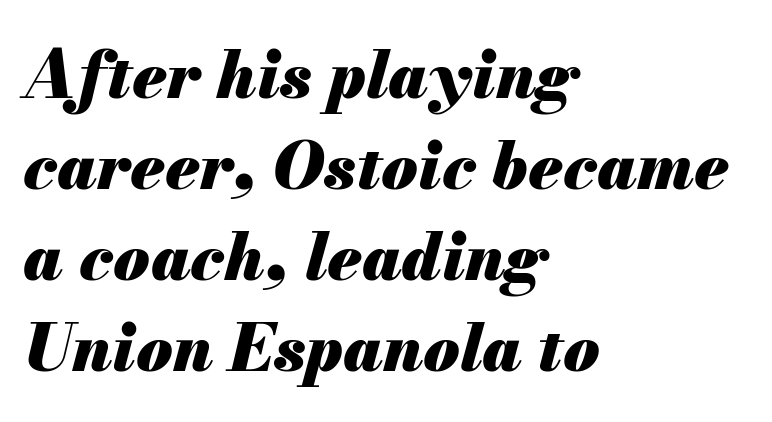
The image shows 66 px heavy type, italic (leaning right); set left-aligned, normal line spacing (1.38x), normal letter spacing, not underlined; medium stroke contrast and a small x-height.
